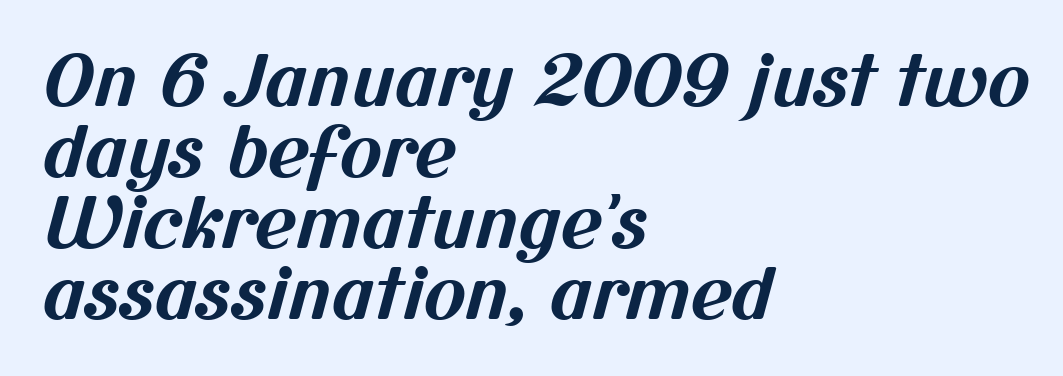
Q: Is the text bold? A: Yes.
Q: Is the typeface a serif or a sans-serif typeface? A: Sans-serif.
Q: Is the text underlined? A: No.
Q: How is the paragraph aligned? A: Left-aligned.
Q: Is the spacing between letters normal or unusually wide? A: Normal.
Q: Is the spacing between lines tight, normal or loose? A: Tight.
Q: Width (condensed, normal, or wide)? A: Normal.
Q: Stroke contrast? A: Medium.
Q: x-height? A: Medium.
Q: Monospaced? A: No.
